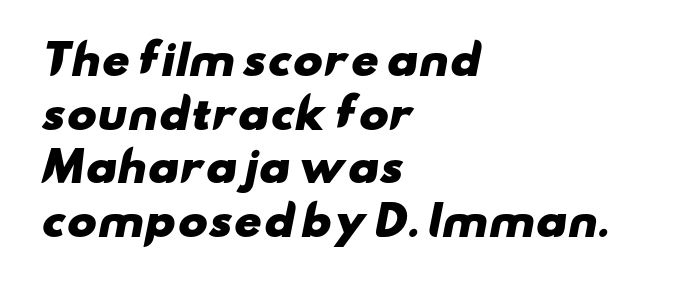
Each line starts at the same left margin while the right side varies. The letterforms sit shoulder to shoulder at normal distance. The line-height multiplier appears to be the usual default. Check under the words: just untouched page.
